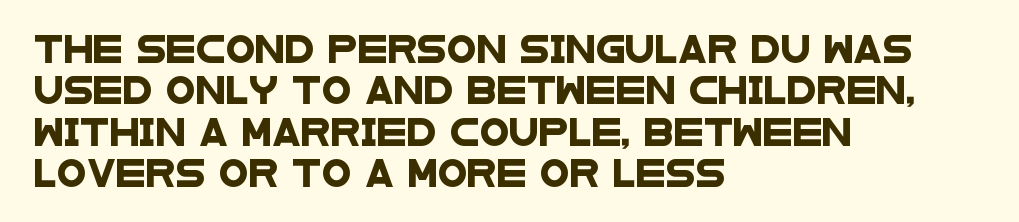
The image shows 27 px text type; set left-aligned, normal line spacing (1.53x), normal letter spacing, not underlined.
